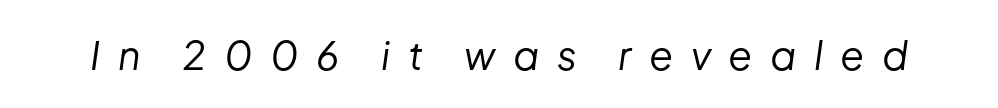
The image shows 39 px regular-weight type, italic (leaning right); set unusually wide letter spacing (+0.45 em), not underlined; low stroke contrast and a medium x-height.
